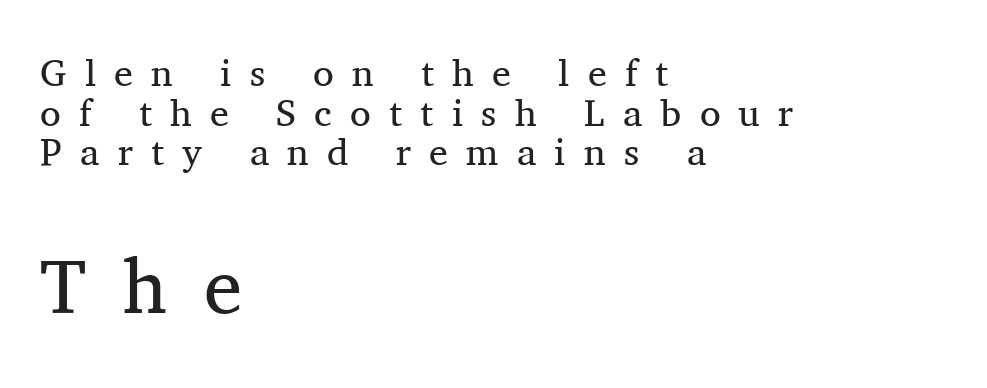
{"serif": "yes", "italic": "no", "bold": "no", "weight": "regular", "width": "normal", "stroke_contrast": "medium", "x_height": "medium", "monospaced": "no", "underline": "no", "align": "left", "line_spacing": "tight", "line_spacing_ratio": 1.04, "letter_spacing": "wide", "letter_spacing_em": 0.48, "larger_block": "second", "size_ratio": 2.03, "glyph_px": 77}
